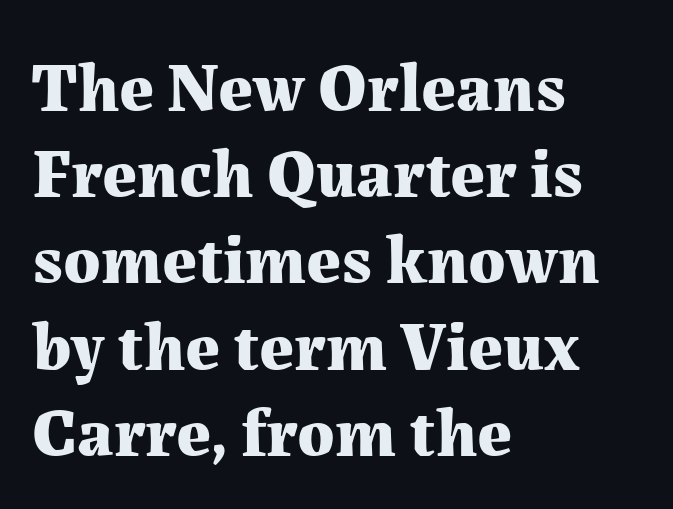
Typesetter's note: full bold, strokes at maximum text heaviness. This rendering uses left alignment, leaving the right contour irregular. Glance below the letters and you will spot only blank space. The face used here is rendered with its standard letterfit.
